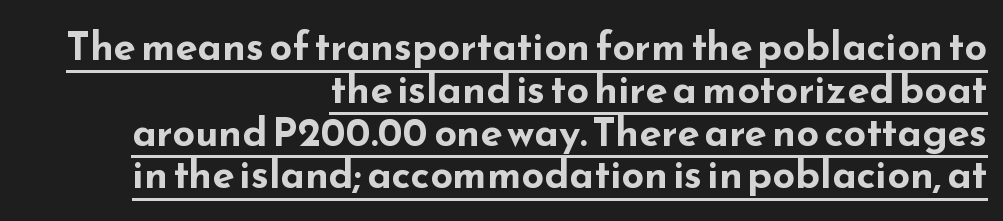
{"serif": "no", "italic": "no", "bold": "yes", "weight": "bold", "width": "wide", "stroke_contrast": "low", "x_height": "small", "monospaced": "no", "underline": "yes", "align": "right", "line_spacing": "tight", "line_spacing_ratio": 1.07, "letter_spacing": "normal", "letter_spacing_em": 0.0, "glyph_px": 40}
